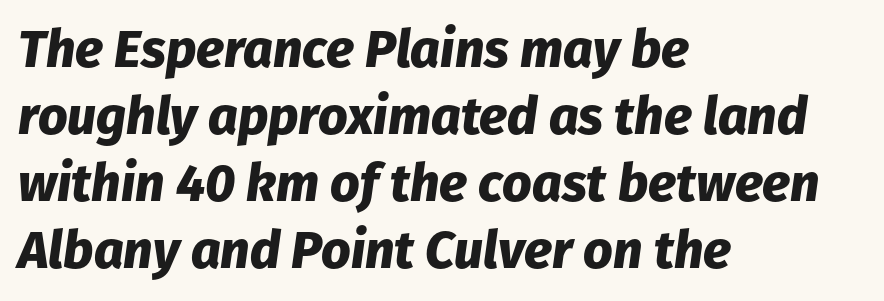
The image shows 52 px heavy type, italic (leaning right); set left-aligned, normal line spacing (1.29x), normal letter spacing, not underlined; low stroke contrast and a medium x-height.
